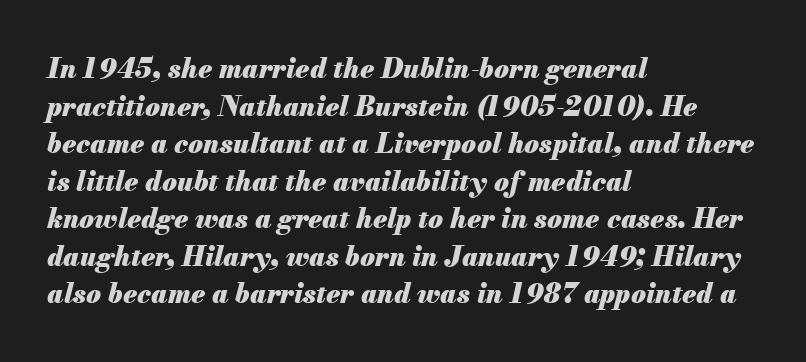
Q: Is the text bold? A: Yes.
Q: Is the text italic (slanted)? A: Yes, it leans right by about 13 degrees.
Q: Is the text underlined? A: No.
Q: How is the paragraph aligned? A: Left-aligned.
Q: Is the spacing between letters normal or unusually wide? A: Normal.
Q: Is the spacing between lines tight, normal or loose? A: Normal.
